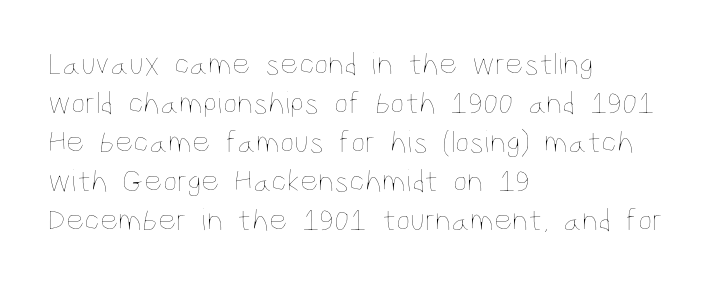
The image shows 32 px thin, condensed type, upright; set left-aligned, line spacing 1.22x, normal letter spacing, not underlined; low stroke contrast and a large x-height.
